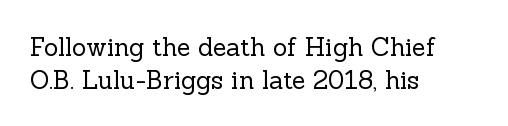
Q: Is the text bold? A: No.
Q: Is the text italic (slanted)? A: No, it is upright.
Q: Is the text underlined? A: No.
Q: How is the paragraph aligned? A: Left-aligned.
Q: Is the spacing between letters normal or unusually wide? A: Normal.
Q: Is the spacing between lines tight, normal or loose? A: Normal.
